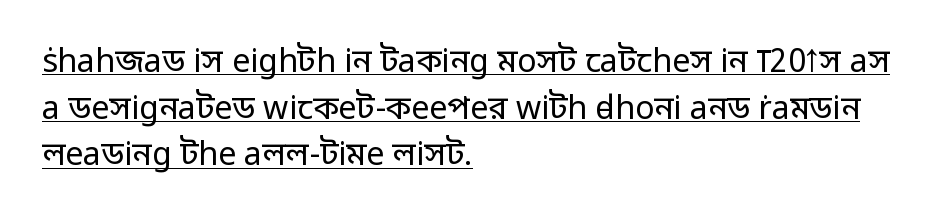
The space between consecutive lines is moderate. A typesetter would mark this as roman, not italic. Is this a sans? Yes — the strokes have no serifs. The specimen includes a rule beneath the text block's lines. Letter spacing: default. The letters advance in unequal steps, a hallmark of proportional type.
